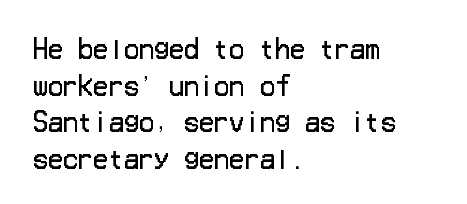
Weight: in the light-to-regular range. In CSS terms this would be text-align: left. The letters stand straight up with perfectly vertical stems. Each new line begins a customary step beneath the previous one. Characters follow at the spacing the type designer built in.
